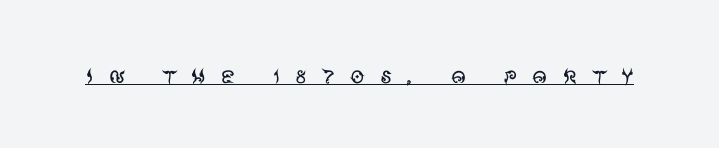
Underline: present. Spacing verdict: proportional, widths tailored to each character. Ordinary non-slanted type is in use. Serif or sans? Sans — the stroke terminals are bare.
